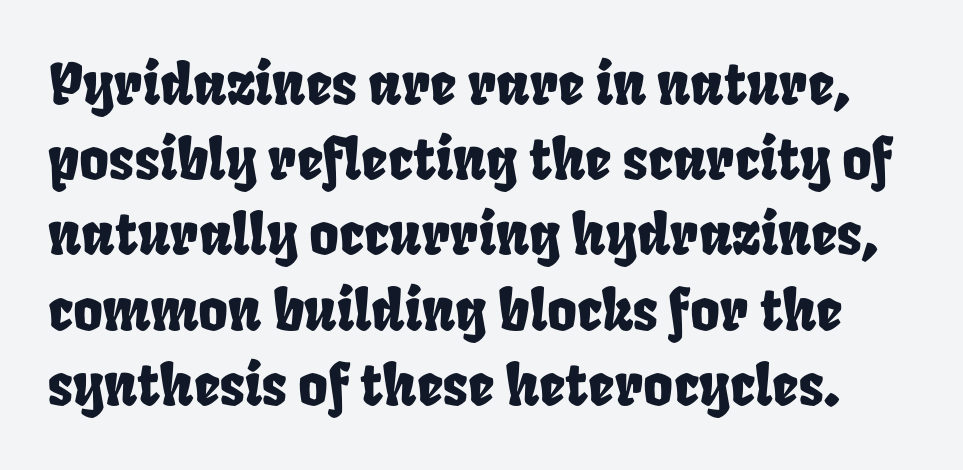
Q: Is the text underlined? A: No.
Q: Is the spacing between letters normal or unusually wide? A: Normal.
Q: Is the spacing between lines tight, normal or loose? A: Normal.
Q: Width (condensed, normal, or wide)? A: Condensed.
Q: Stroke contrast? A: Low.
Q: x-height? A: Large.
Q: Monospaced? A: No.
